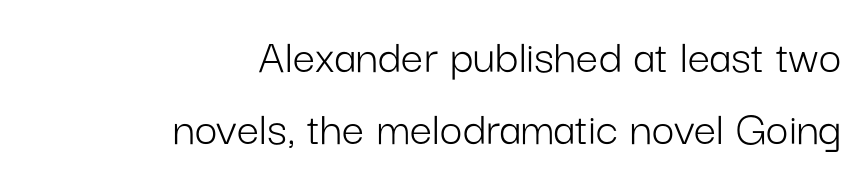
Q: Is the text bold? A: No.
Q: Is the text italic (slanted)? A: No, it is upright.
Q: Is the typeface a serif or a sans-serif typeface? A: Sans-serif.
Q: Is the text underlined? A: No.
Q: How is the paragraph aligned? A: Right-aligned.
Q: Is the spacing between letters normal or unusually wide? A: Normal.
Q: Is the spacing between lines tight, normal or loose? A: Normal.
Q: Width (condensed, normal, or wide)? A: Normal.
Q: Stroke contrast? A: Low.
Q: x-height? A: Medium.
Q: Monospaced? A: No.
